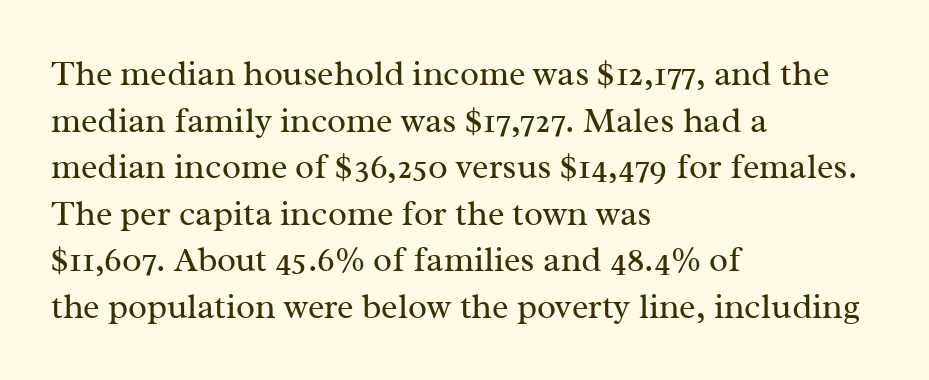
Q: Is the text bold? A: No.
Q: Is the text italic (slanted)? A: No, it is upright.
Q: Is the typeface a serif or a sans-serif typeface? A: Serif.
Q: Is the text underlined? A: No.
Q: How is the paragraph aligned? A: Left-aligned.
Q: Is the spacing between letters normal or unusually wide? A: Normal.
Q: Is the spacing between lines tight, normal or loose? A: Normal.
Q: Width (condensed, normal, or wide)? A: Normal.
Q: Stroke contrast? A: Medium.
Q: x-height? A: Medium.
Q: Monospaced? A: No.
